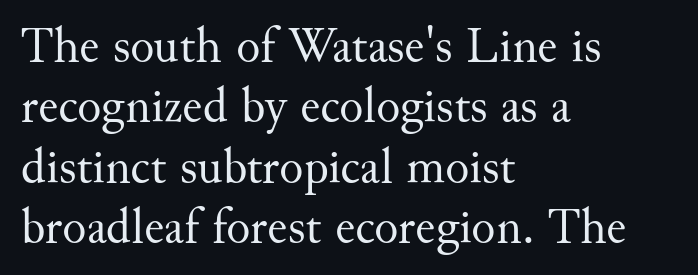
{"serif": "yes", "italic": "no", "bold": "no", "weight": "regular", "width": "normal", "stroke_contrast": "medium", "x_height": "small", "monospaced": "no", "underline": "no", "align": "left", "line_spacing_ratio": 1.21, "letter_spacing": "normal", "letter_spacing_em": 0.0, "glyph_px": 50}
